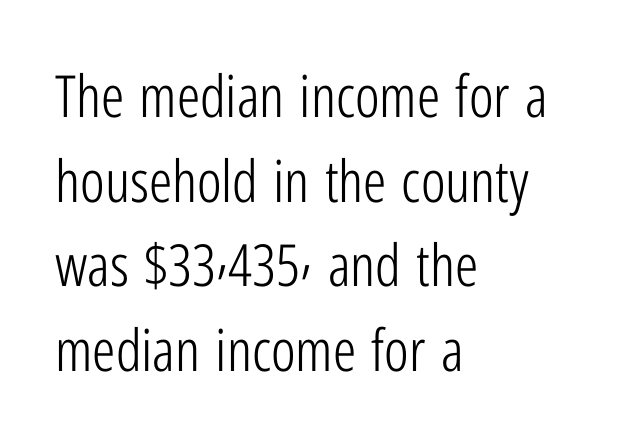
The image shows 58 px light, condensed sans-serif type, upright; set left-aligned, normal line spacing (1.46x), normal letter spacing, not underlined; low stroke contrast and a medium x-height.
